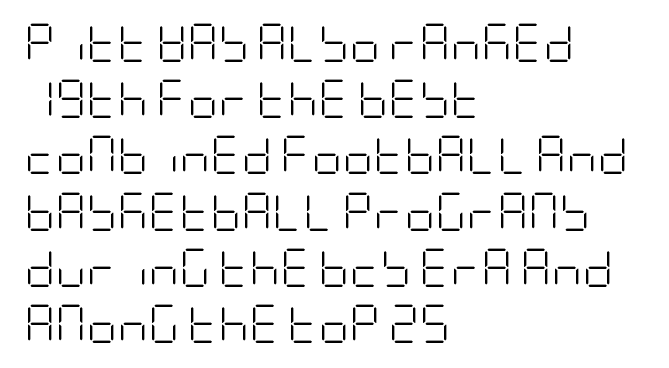
Q: Is the text bold? A: No.
Q: Is the text italic (slanted)? A: No, it is upright.
Q: Is the typeface a serif or a sans-serif typeface? A: Sans-serif.
Q: Is the text underlined? A: No.
Q: How is the paragraph aligned? A: Left-aligned.
Q: Is the spacing between letters normal or unusually wide? A: Normal.
Q: Is the spacing between lines tight, normal or loose? A: Normal.
Q: Width (condensed, normal, or wide)? A: Condensed.
Q: Stroke contrast? A: Low.
Q: x-height? A: Large.
